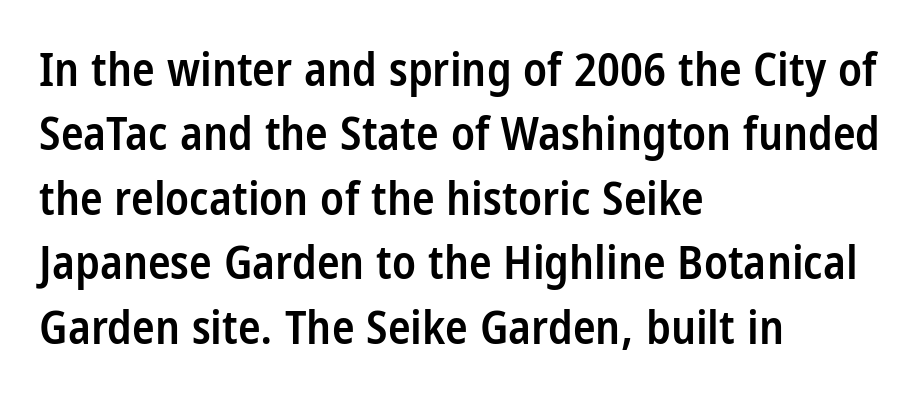
Successive baselines arrive at the customary interval. What stands out about the letter spacing? Nothing — it is the standard amount. I'd call this a sans setting — the letters go barefoot. These lines carry some extra weight — a demibold, not a full bold. Character widths vary here, with narrow letters taking less room than wide ones.
